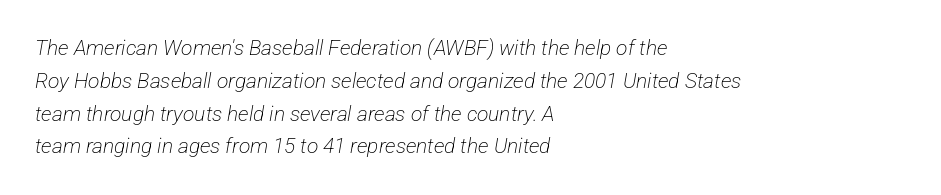
Q: Is the text bold? A: No.
Q: Is the text underlined? A: No.
Q: How is the paragraph aligned? A: Left-aligned.
Q: Is the spacing between letters normal or unusually wide? A: Normal.
Q: Is the spacing between lines tight, normal or loose? A: Normal.
